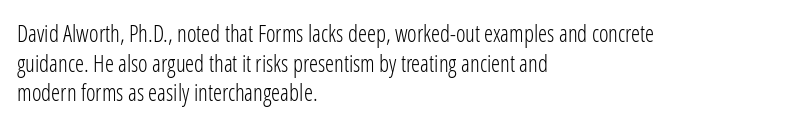
The image shows 23 px text type, upright; set left-aligned, normal line spacing (1.29x), normal letter spacing, not underlined.
